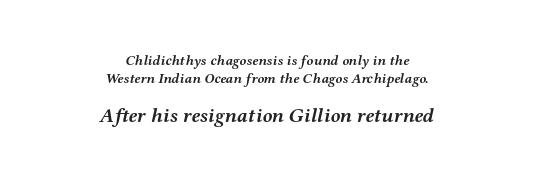
The image shows 20 px bold type, italic (leaning right); set centered, normal line spacing (1.3x), normal letter spacing, not underlined; the second (bottom) block is 1.43x larger.
